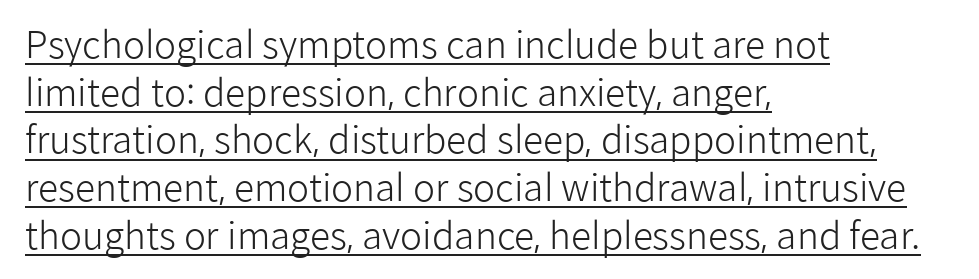
{"serif": "no", "italic": "no", "bold": "no", "weight": "light", "width": "normal", "stroke_contrast": "low", "x_height": "medium", "monospaced": "no", "underline": "yes", "align": "left", "line_spacing": "normal", "line_spacing_ratio": 1.29, "letter_spacing": "normal", "letter_spacing_em": 0.0, "glyph_px": 37}
